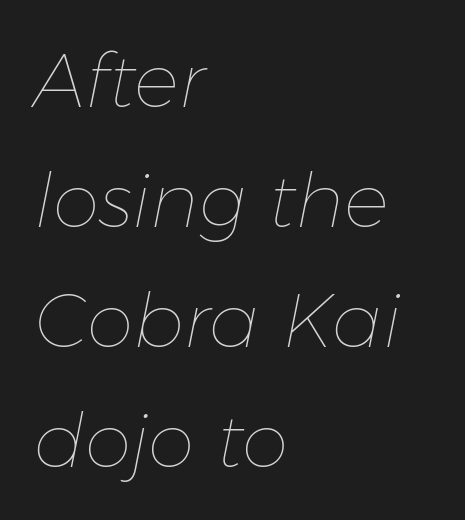
The image shows 75 px thin type, italic (leaning right); set left-aligned, normal line spacing (1.6x), normal letter spacing, not underlined; low stroke contrast and a medium x-height.
